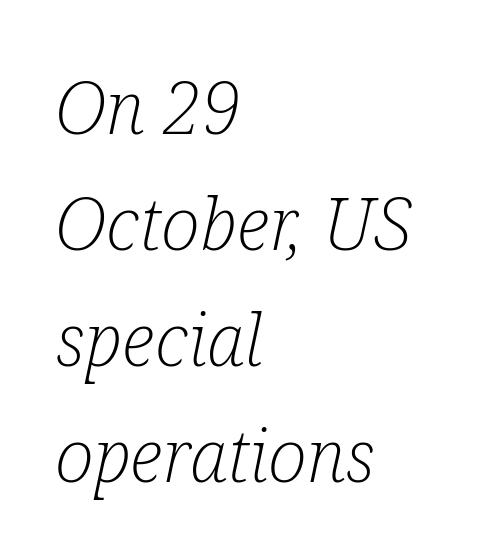
Baseline-to-baseline distance is the conventional proportion of letter height. Look at the bottom of the vertical strokes: they flare into serifs here. The face used here has a pronounced slope to its letters. Here the designer chose a conventional face with non-uniform glyph widths.
